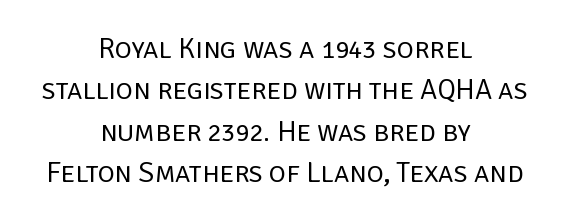
Q: Is the text bold? A: No.
Q: Is the text italic (slanted)? A: No, it is upright.
Q: Is the typeface a serif or a sans-serif typeface? A: Sans-serif.
Q: Is the text underlined? A: No.
Q: How is the paragraph aligned? A: Centered.
Q: Is the spacing between letters normal or unusually wide? A: Normal.
Q: Is the spacing between lines tight, normal or loose? A: Normal.
Q: Width (condensed, normal, or wide)? A: Normal.
Q: Stroke contrast? A: Low.
Q: x-height? A: Large.
Q: Monospaced? A: No.
